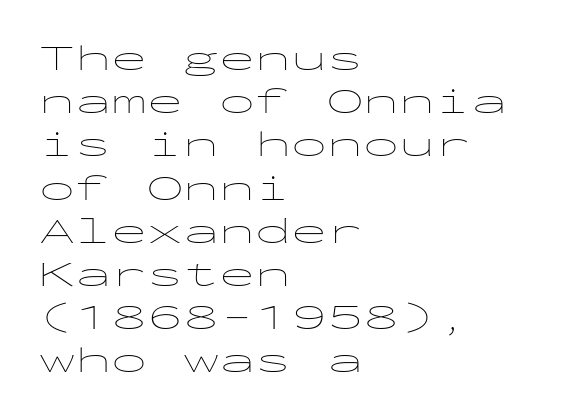
The image shows 36 px thin, wide sans-serif type, upright, monospaced; set left-aligned, line spacing 1.2x, normal letter spacing, not underlined; low stroke contrast and a medium x-height.
